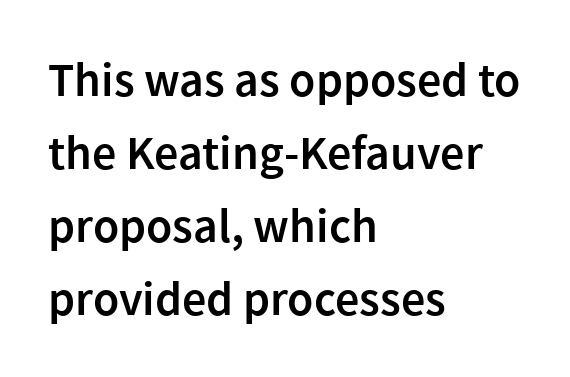
Check under the words: just untouched page. The letters are semibold — heavier than regular but short of a full bold. The rendering uses natural spacing where letterforms have individual widths. Quick note: interline space is typical. This sample uses plain, unmodified letter spacing.
